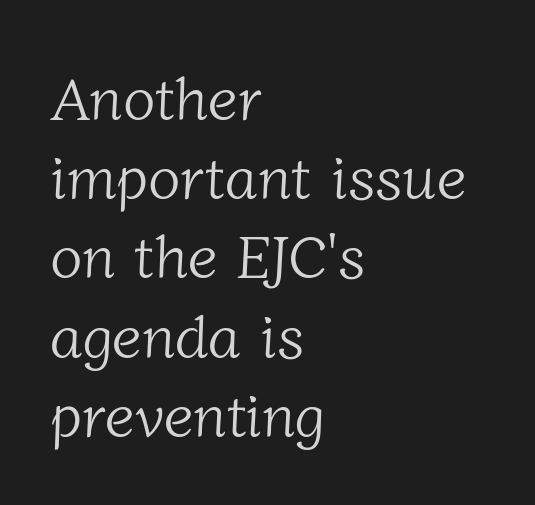
{"serif": "yes", "bold": "no", "weight": "light", "width": "normal", "stroke_contrast": "low", "x_height": "medium", "monospaced": "no", "underline": "no", "align": "left", "line_spacing": "normal", "line_spacing_ratio": 1.32, "letter_spacing": "normal", "letter_spacing_em": 0.0, "glyph_px": 60}
